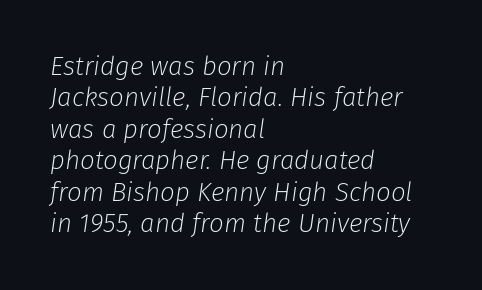
Q: Is the text bold? A: No.
Q: Is the text italic (slanted)? A: Yes, it leans right by about 8 degrees.
Q: Is the text underlined? A: No.
Q: How is the paragraph aligned? A: Left-aligned.
Q: Is the spacing between letters normal or unusually wide? A: Normal.
